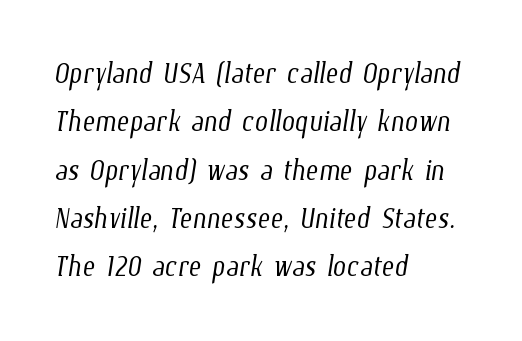
No letter is thick-stroked: the sample isn't bold. Character widths vary here, with narrow letters taking less room than wide ones. This rendering uses left alignment, leaving the right contour irregular. The block of text has a typical density, with ordinary space between rows. Letter spacing: default. Letters rest on an invisible, unmarked baseline.
